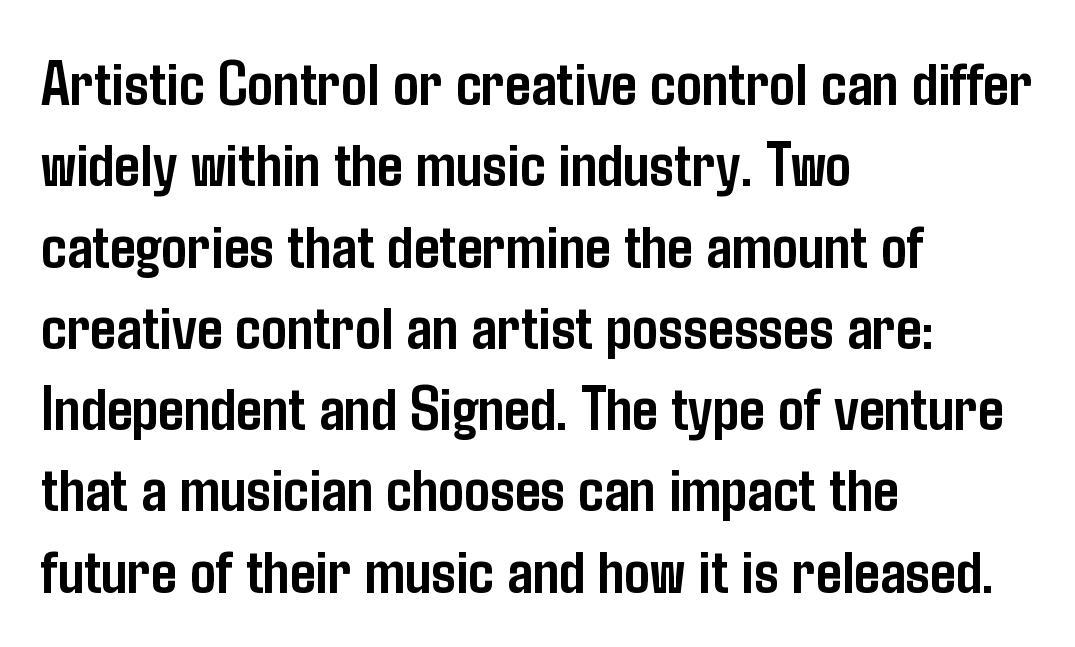
Q: Is the text bold? A: Yes.
Q: Is the text italic (slanted)? A: No, it is upright.
Q: Is the typeface a serif or a sans-serif typeface? A: Sans-serif.
Q: Is the text underlined? A: No.
Q: How is the paragraph aligned? A: Left-aligned.
Q: Is the spacing between letters normal or unusually wide? A: Normal.
Q: Is the spacing between lines tight, normal or loose? A: Normal.
Q: Width (condensed, normal, or wide)? A: Condensed.
Q: Stroke contrast? A: Low.
Q: x-height? A: Medium.
Q: Monospaced? A: No.
